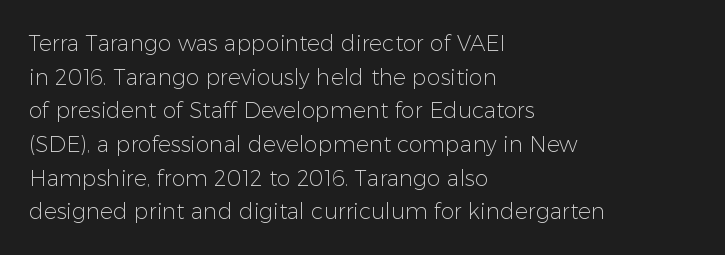
Unbolded letterforms with no extra heft. The letterforms sit shoulder to shoulder at normal distance. Line spacing here is normal. Glance below the letters and you will spot only blank space. Visually the block forms a straight wall on the left and a jagged coastline on the right.
